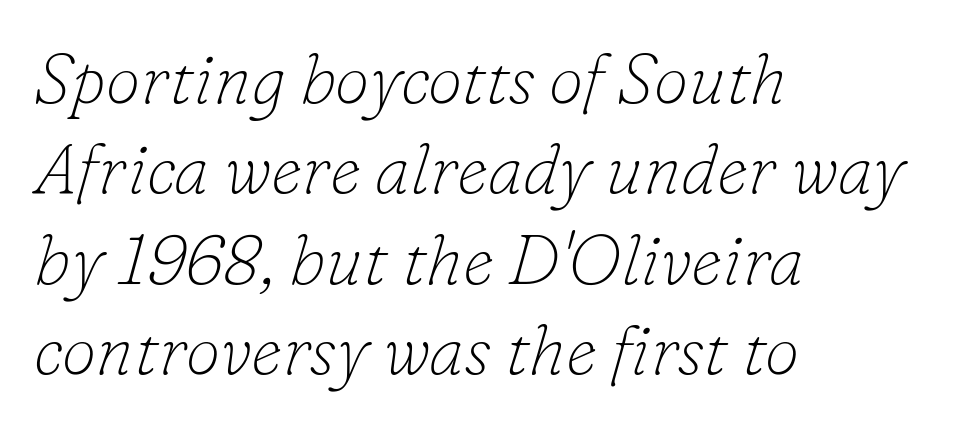
This block has exactly the height ordinary leading produces. Glance below the letters and you will spot only blank space. This reads as an unemphasized weight, regular at the heaviest. The paragraph shown leans on its left margin. Serif or sans? Serif — the stroke terminals have little feet. Each letter keeps its own natural width here, so spacing adapts to shape.
